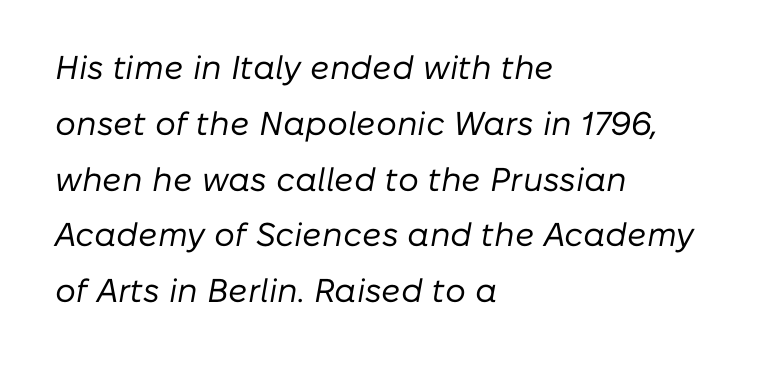
The image shows 33 px regular-weight type, italic (leaning right); set left-aligned, normal line spacing (1.69x), normal letter spacing, not underlined; low stroke contrast and a medium x-height.
